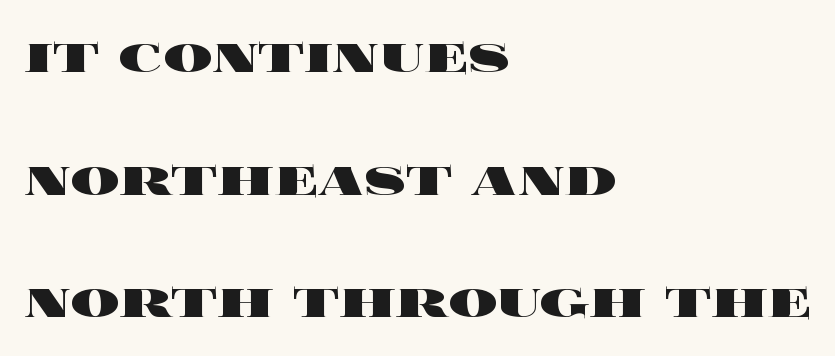
The image shows 61 px heavy, wide type, upright; set left-aligned, loose line spacing (2.01x), normal letter spacing, not underlined; a large x-height.
